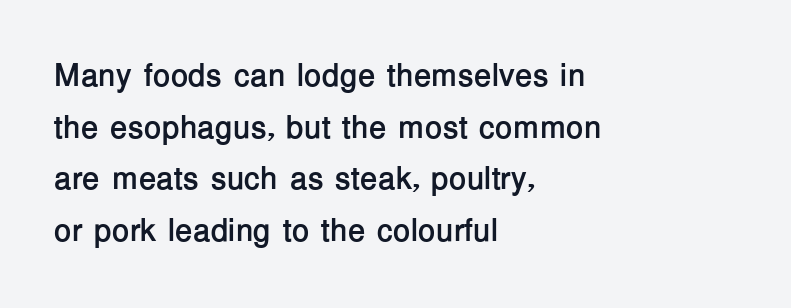
The image shows 32 px semibold sans-serif type, upright; set left-aligned, normal line spacing (1.61x), normal letter spacing, not underlined; low stroke contrast and a medium x-height.
